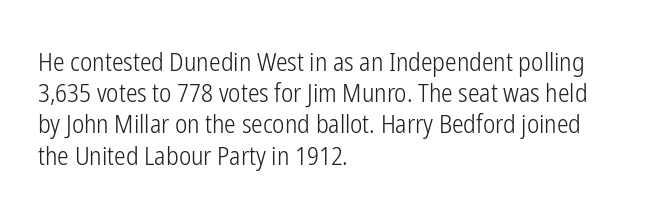
One-word summary of the alignment: left. In terms of letterspacing, this is plain default setting. The words here are not underlined. The characters are drawn with everyday or finer stroke widths. The letters stand straight up with perfectly vertical stems.
